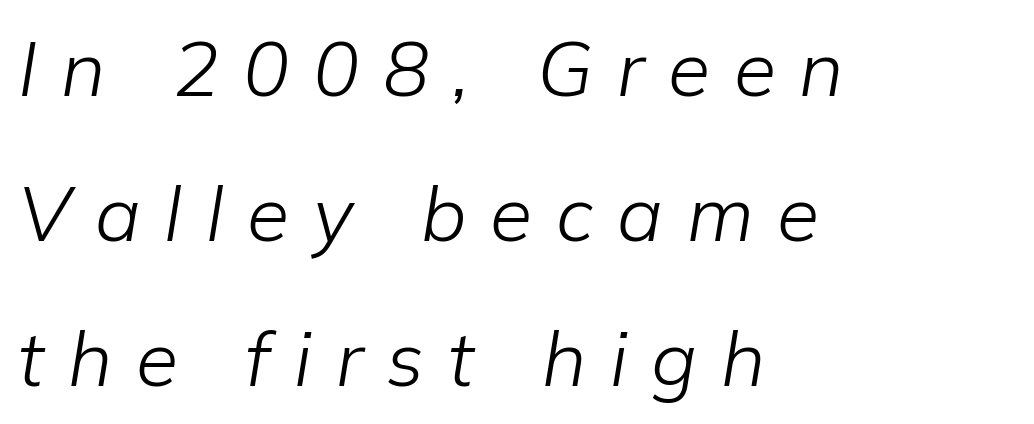
Q: Is the text bold? A: No.
Q: Is the text italic (slanted)? A: Yes, it leans right by about 9 degrees.
Q: Is the text underlined? A: No.
Q: How is the paragraph aligned? A: Left-aligned.
Q: Is the spacing between letters normal or unusually wide? A: Unusually wide.
Q: Width (condensed, normal, or wide)? A: Normal.
Q: Stroke contrast? A: Low.
Q: x-height? A: Medium.
Q: Monospaced? A: No.
